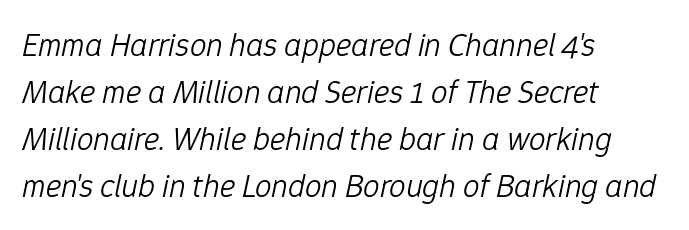
Q: Is the text bold? A: No.
Q: Is the text italic (slanted)? A: Yes, it leans right by about 12 degrees.
Q: Is the text underlined? A: No.
Q: How is the paragraph aligned? A: Left-aligned.
Q: Is the spacing between letters normal or unusually wide? A: Normal.
Q: Is the spacing between lines tight, normal or loose? A: Normal.
Q: Width (condensed, normal, or wide)? A: Normal.
Q: Stroke contrast? A: Low.
Q: x-height? A: Medium.
Q: Monospaced? A: No.
